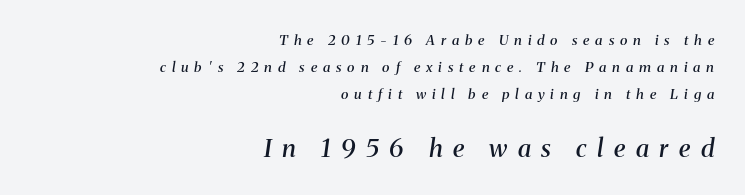
The gap between lines stays unmarked. Each line ends at the same right margin while the left side varies. On the weight axis this lands at semibold, roughly 600. In terms of letterspacing, this is a distinctly airy, spread setting. If you squint, the bottom block still reads clearly — it's the larger of the two.
